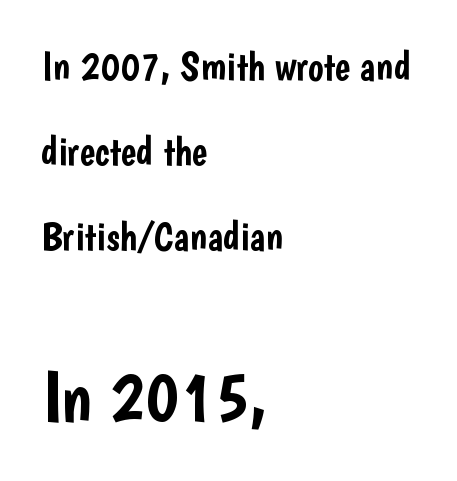
Q: Is the text italic (slanted)? A: No, it is upright.
Q: Is the typeface a serif or a sans-serif typeface? A: Sans-serif.
Q: Is the text underlined? A: No.
Q: How is the paragraph aligned? A: Left-aligned.
Q: Is the spacing between letters normal or unusually wide? A: Normal.
Q: Is the spacing between lines tight, normal or loose? A: Loose.
Q: Which block of text is set in a larger size, the first (top) or the second (bottom)? A: The second (bottom) one.
Q: Width (condensed, normal, or wide)? A: Condensed.
Q: Stroke contrast? A: Low.
Q: x-height? A: Medium.
Q: Monospaced? A: No.
